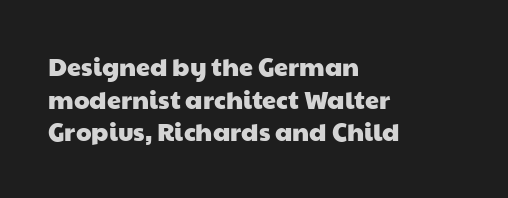
{"underline": "no", "align": "left", "line_spacing": "normal", "line_spacing_ratio": 1.31, "letter_spacing": "normal", "letter_spacing_em": 0.0, "glyph_px": 25}
